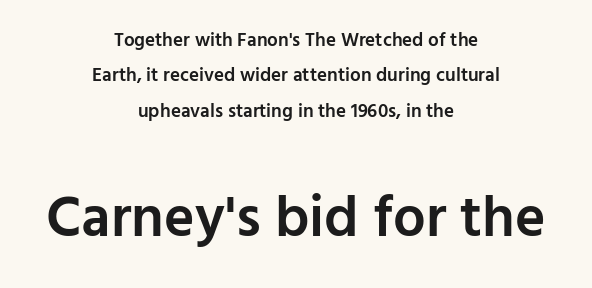
The baseline area is clear. Small over large — that's the arrangement of the two blocks here. This sample has the flowing, uneven cadence of proportional lettering. The type sits square on the baseline with zero lean. The typesetting leans somewhat heavy: a semibold. Characters follow at the spacing the type designer built in.
